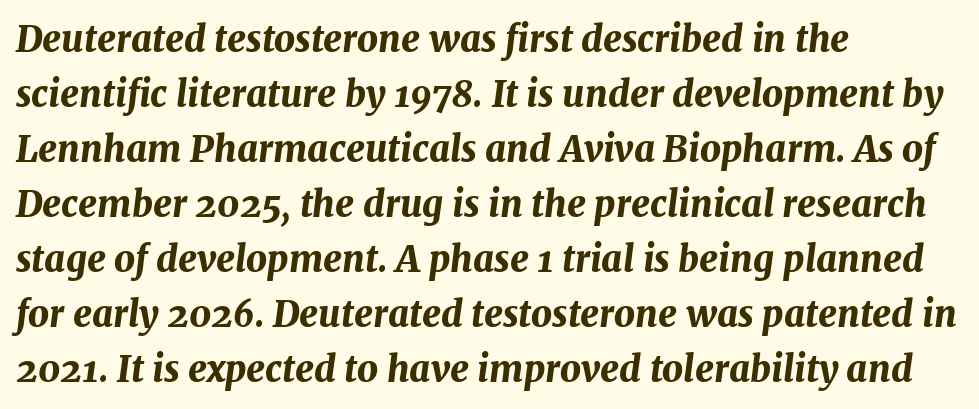
Q: Is the text bold? A: Yes.
Q: Is the text italic (slanted)? A: Yes, it leans right by about 7 degrees.
Q: Is the text underlined? A: No.
Q: How is the paragraph aligned? A: Left-aligned.
Q: Is the spacing between letters normal or unusually wide? A: Normal.
Q: Is the spacing between lines tight, normal or loose? A: Normal.
Q: Width (condensed, normal, or wide)? A: Normal.
Q: Stroke contrast? A: Medium.
Q: x-height? A: Medium.
Q: Monospaced? A: No.
